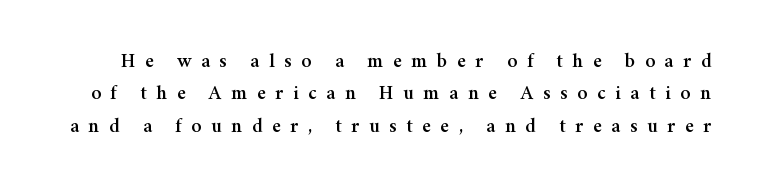
The image shows 20 px text type, upright; set normal line spacing (1.62x), unusually wide letter spacing (+0.48 em), not underlined.
